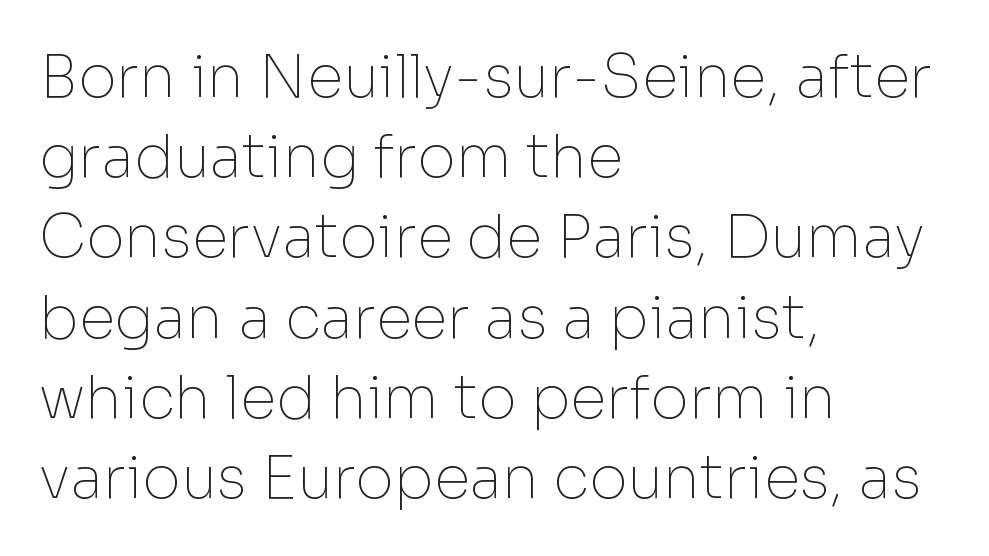
The image shows 59 px thin sans-serif type, upright; set left-aligned, normal line spacing (1.36x), normal letter spacing, not underlined; low stroke contrast and a medium x-height.
